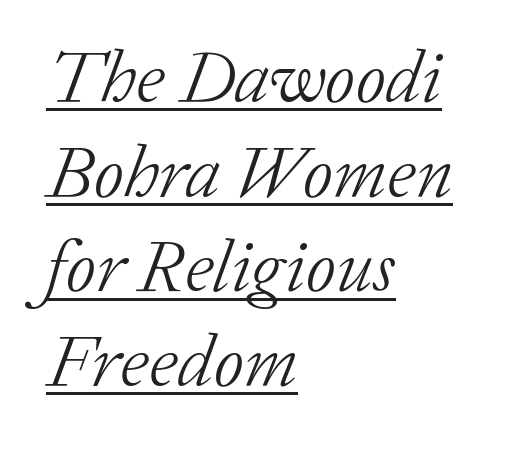
The image shows 74 px light serif type, italic (leaning right); set left-aligned, normal line spacing (1.28x), normal letter spacing, underlined; low stroke contrast and a medium x-height.
